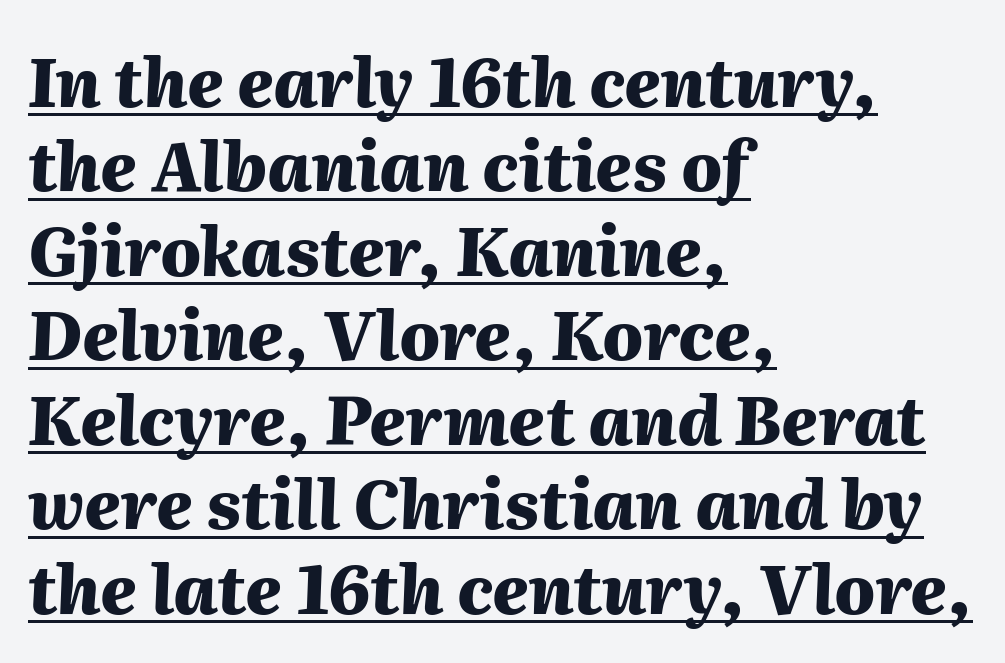
Q: Is the text bold? A: Yes.
Q: Is the text italic (slanted)? A: Yes, it leans right by about 2 degrees.
Q: Is the text underlined? A: Yes.
Q: How is the paragraph aligned? A: Left-aligned.
Q: Is the spacing between letters normal or unusually wide? A: Normal.
Q: Is the spacing between lines tight, normal or loose? A: Normal.
Q: Width (condensed, normal, or wide)? A: Normal.
Q: Stroke contrast? A: Medium.
Q: x-height? A: Medium.
Q: Monospaced? A: No.
